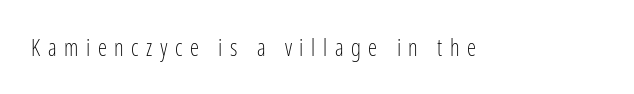
{"italic": "no", "bold": "no", "underline": "no", "letter_spacing": "wide", "letter_spacing_em": 0.33, "glyph_px": 23}
